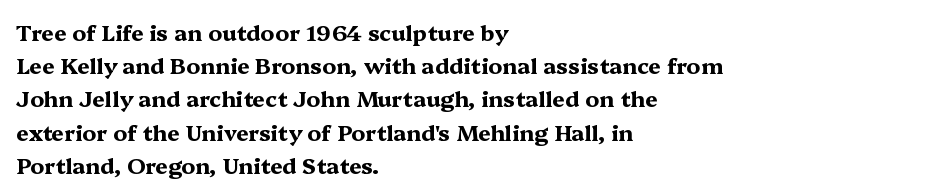
The image shows 22 px bold type, upright; set left-aligned, normal line spacing (1.51x), normal letter spacing, not underlined.
